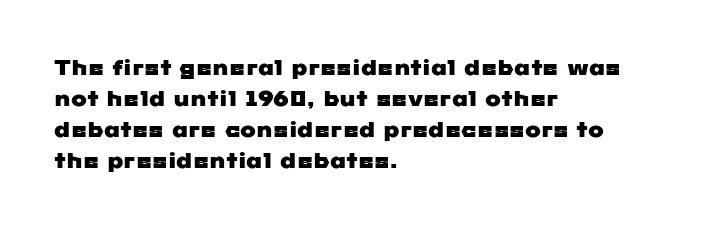
{"underline": "no", "align": "left", "line_spacing": "normal", "line_spacing_ratio": 1.47, "letter_spacing": "normal", "letter_spacing_em": 0.0, "glyph_px": 21}
